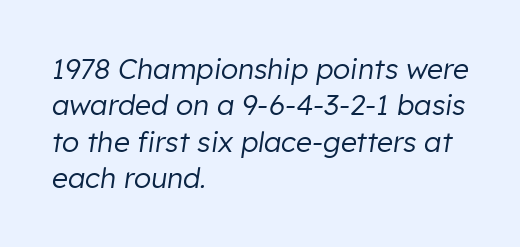
Q: Is the text bold? A: No.
Q: Is the text italic (slanted)? A: Yes, it leans right by about 8 degrees.
Q: Is the text underlined? A: No.
Q: How is the paragraph aligned? A: Left-aligned.
Q: Is the spacing between letters normal or unusually wide? A: Normal.
Q: Is the spacing between lines tight, normal or loose? A: Normal.
Q: Width (condensed, normal, or wide)? A: Normal.
Q: Stroke contrast? A: Low.
Q: x-height? A: Medium.
Q: Monospaced? A: No.
